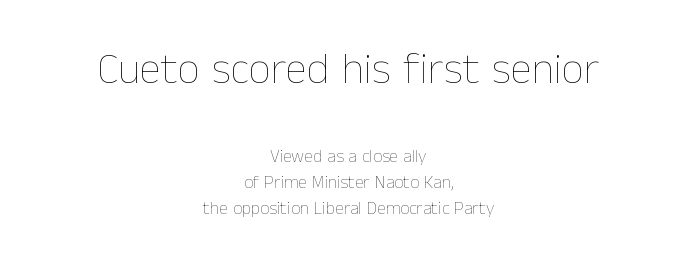
The image shows 44 px thin type, upright; set centered, normal line spacing (1.43x), normal letter spacing, not underlined; the first (top) block is 2.44x larger; low stroke contrast and a medium x-height.
